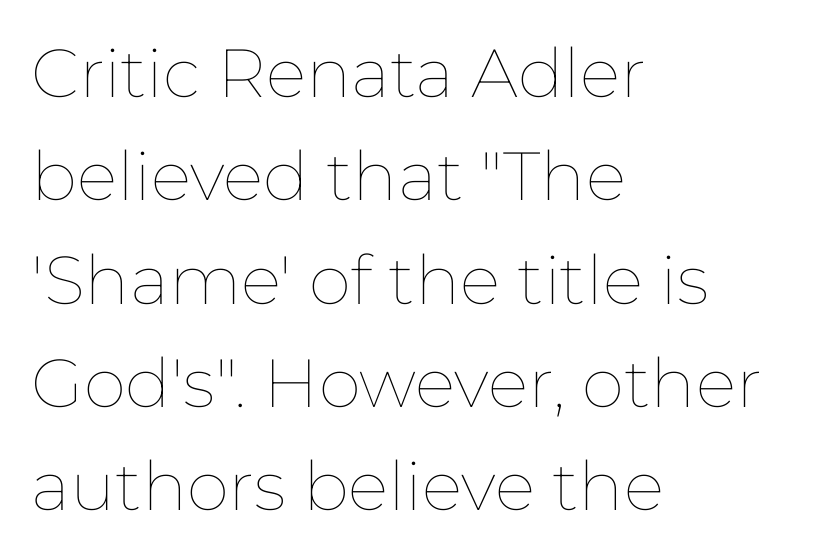
The image shows 68 px thin type, upright; set left-aligned, normal line spacing (1.52x), normal letter spacing, not underlined; low stroke contrast and a medium x-height.
